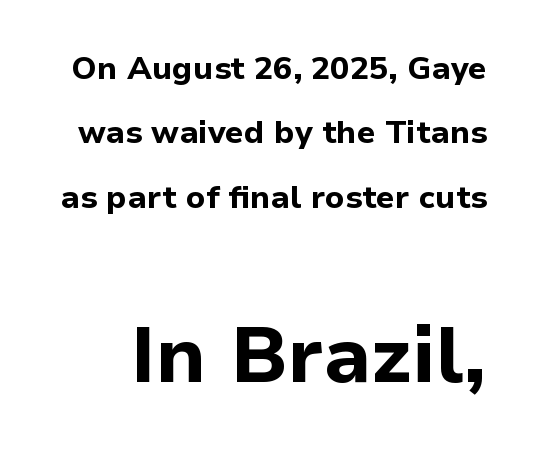
{"serif": "no", "italic": "no", "bold": "yes", "weight": "bold", "width": "normal", "stroke_contrast": "low", "x_height": "medium", "monospaced": "no", "underline": "no", "line_spacing": "loose", "line_spacing_ratio": 2.01, "letter_spacing": "normal", "letter_spacing_em": 0.0, "larger_block": "second", "size_ratio": 2.47, "glyph_px": 79}
